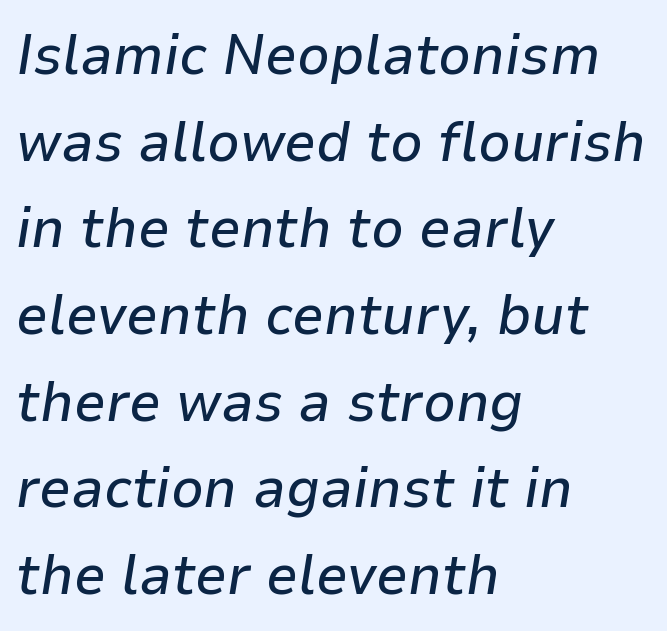
The image shows 57 px text type, italic (leaning right); set left-aligned, normal line spacing (1.52x), normal letter spacing, not underlined; low stroke contrast and a medium x-height.
